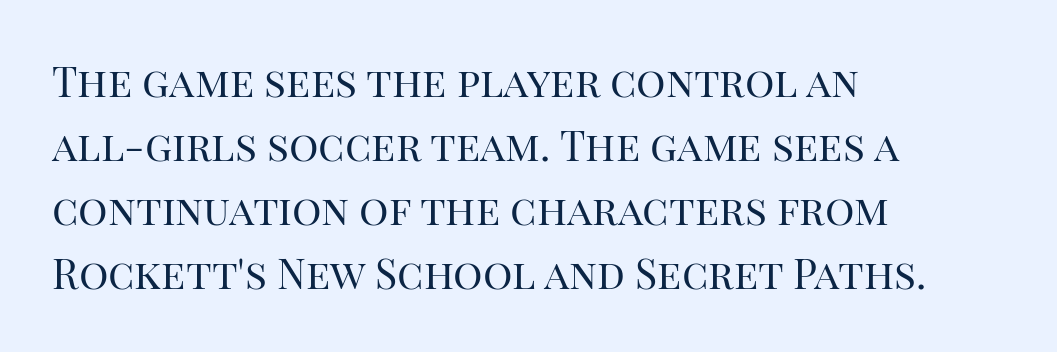
The image shows 41 px regular-weight serif type, upright; set left-aligned, normal line spacing (1.56x), normal letter spacing, not underlined; high stroke contrast and a large x-height.
